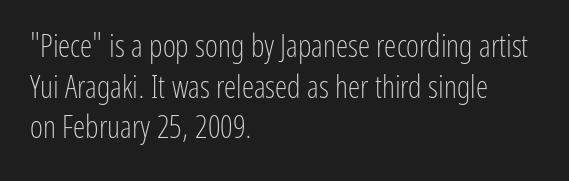
Ordinary non-slanted type is in use. The text block is weighted toward the left margin, trailing off unevenly rightward. This rendering features lettering with no underline. The typesetting does not lean heavy: it is not bold. Leading matches the norm, producing a regular column.
